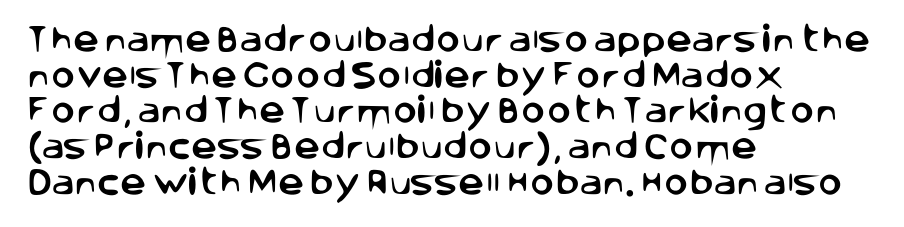
The image shows 29 px sans-serif type, upright; set left-aligned, line spacing 1.23x, normal letter spacing, not underlined; low stroke contrast and a large x-height.
